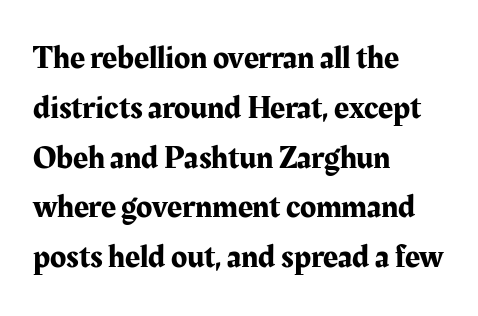
{"serif": "yes", "italic": "no", "width": "normal", "stroke_contrast": "medium", "x_height": "medium", "monospaced": "no", "underline": "no", "align": "left", "line_spacing": "normal", "line_spacing_ratio": 1.51, "letter_spacing": "normal", "letter_spacing_em": 0.0, "glyph_px": 33}
